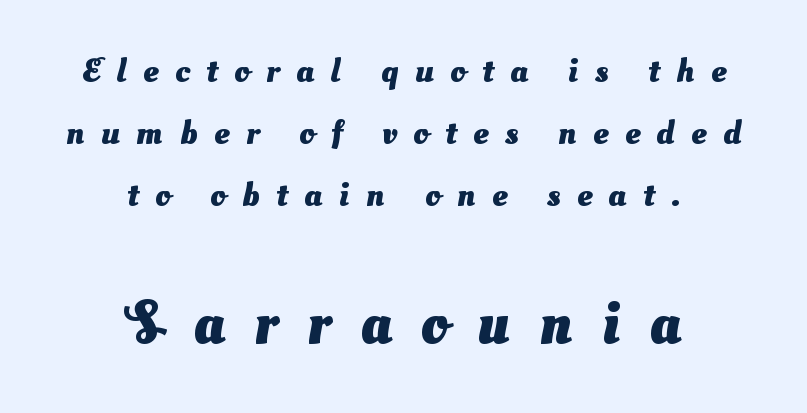
{"serif": "no", "bold": "yes", "weight": "heavy", "width": "normal", "stroke_contrast": "medium", "x_height": "small", "monospaced": "no", "underline": "no", "align": "center", "line_spacing_ratio": 1.83, "letter_spacing": "wide", "letter_spacing_em": 0.49, "larger_block": "second", "size_ratio": 1.76, "glyph_px": 60}
